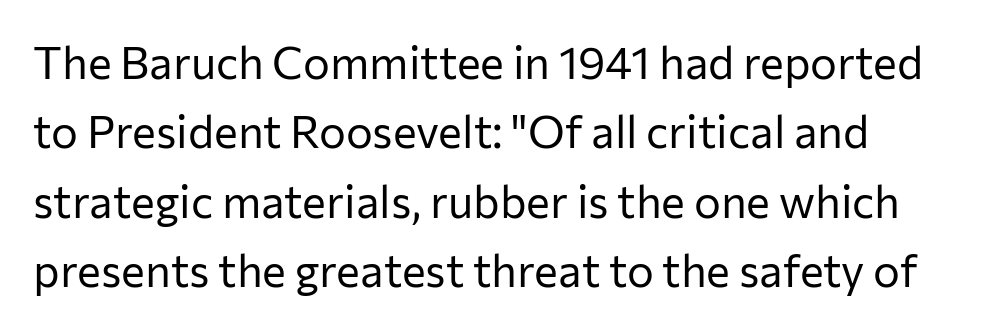
The image shows 45 px regular-weight sans-serif type, upright; set left-aligned, normal line spacing (1.54x), normal letter spacing, not underlined; low stroke contrast and a medium x-height.
